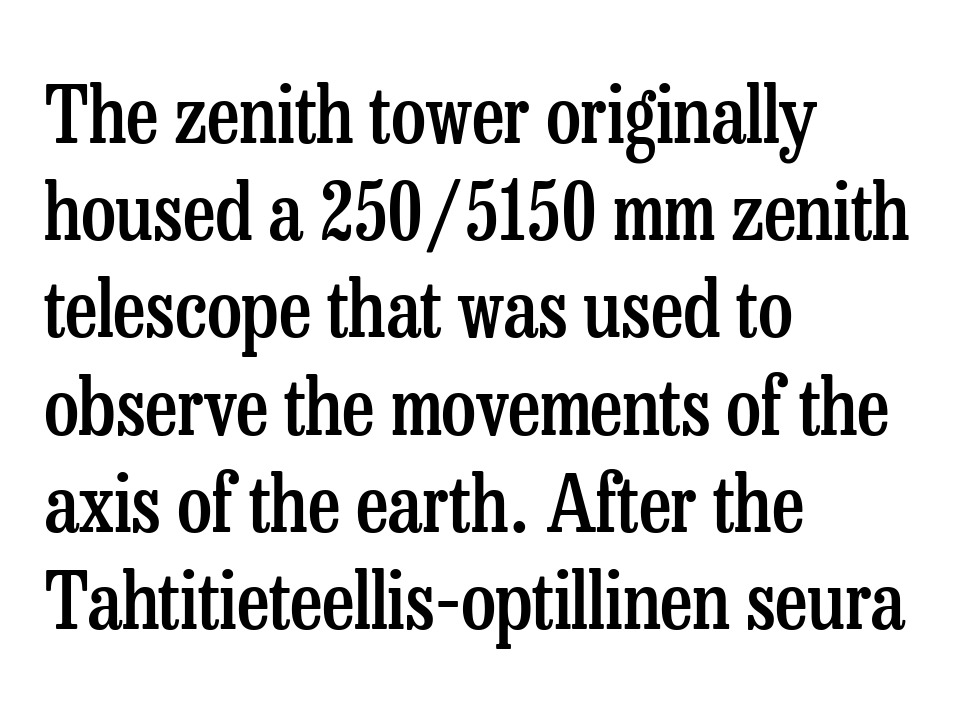
The image shows 79 px semibold, condensed serif type, upright; set left-aligned, line spacing 1.23x, normal letter spacing, not underlined; low stroke contrast and a medium x-height.
